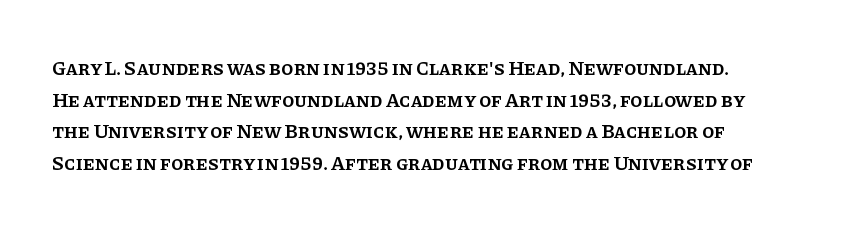
The block of text has a typical density, with ordinary space between rows. Nobody drew a line under any word here. Stroke thickness is moderately raised; the sample reads as semibold. The typography opts for an upright posture over an oblique one. Words appear dense and cohesive because spacing is normal. Where is the straight margin? On the left.
